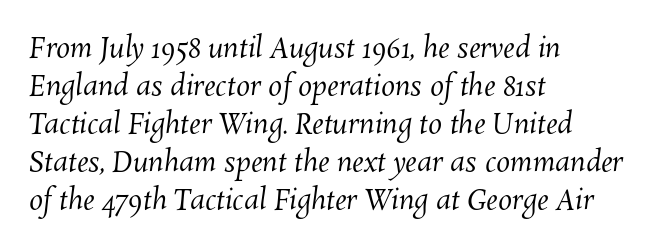
Q: Is the text bold? A: No.
Q: Is the text underlined? A: No.
Q: How is the paragraph aligned? A: Left-aligned.
Q: Is the spacing between letters normal or unusually wide? A: Normal.
Q: Is the spacing between lines tight, normal or loose? A: Normal.
Q: Width (condensed, normal, or wide)? A: Normal.
Q: Stroke contrast? A: Medium.
Q: x-height? A: Medium.
Q: Monospaced? A: No.
